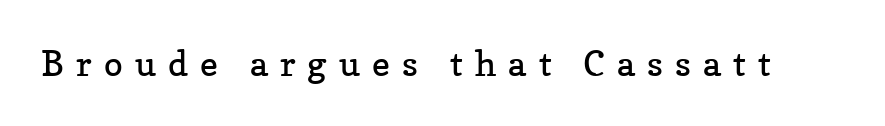
The image shows 35 px regular-weight serif type, upright; set unusually wide letter spacing (+0.35 em), not underlined; low stroke contrast and a medium x-height.
